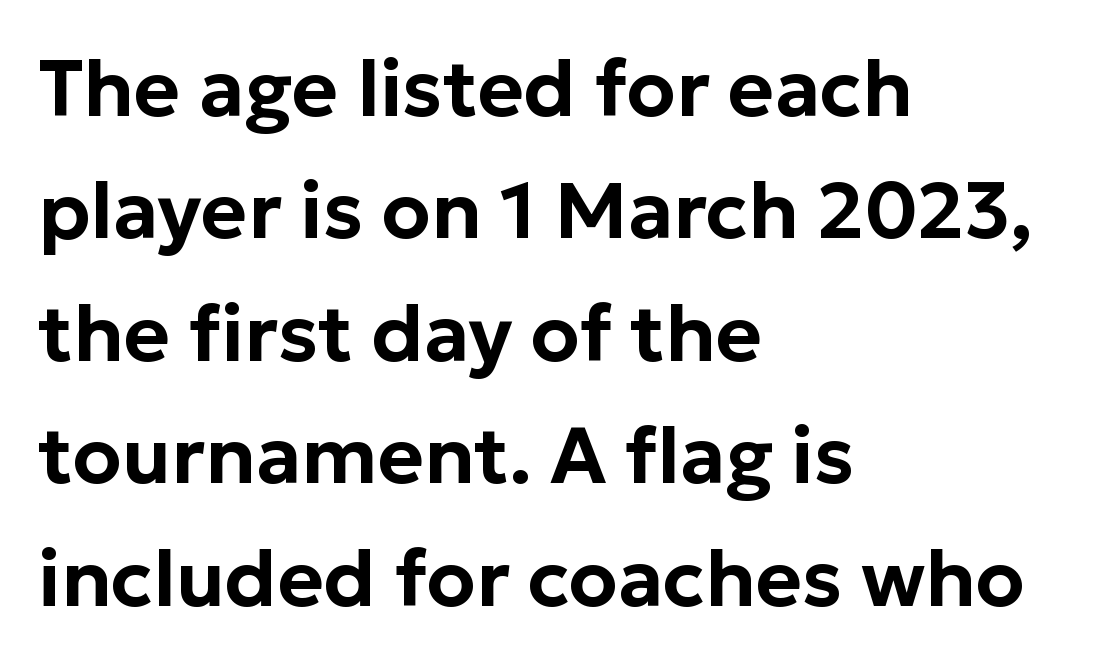
Tracking value appears to be zero — textbook default spacing. This sample has the flowing, uneven cadence of proportional lettering. Underlining? Definitely not there. The lettering stays uniformly vertical, giving the passage a roman look. Look at the bottom of the vertical strokes: they stop flat, with no serifs. The block of text has a typical density, with ordinary space between rows.
